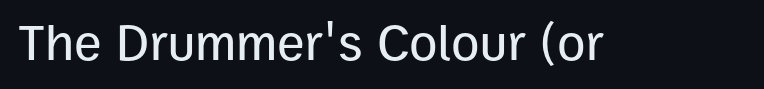
{"serif": "no", "italic": "no", "width": "normal", "stroke_contrast": "low", "x_height": "medium", "monospaced": "no", "underline": "no", "letter_spacing": "normal", "letter_spacing_em": 0.0, "glyph_px": 52}
